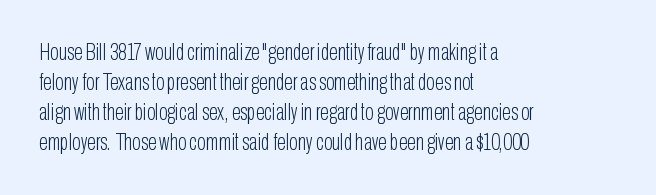
The image shows 23 px text type, upright; set left-aligned, normal line spacing (1.31x), normal letter spacing, not underlined.
